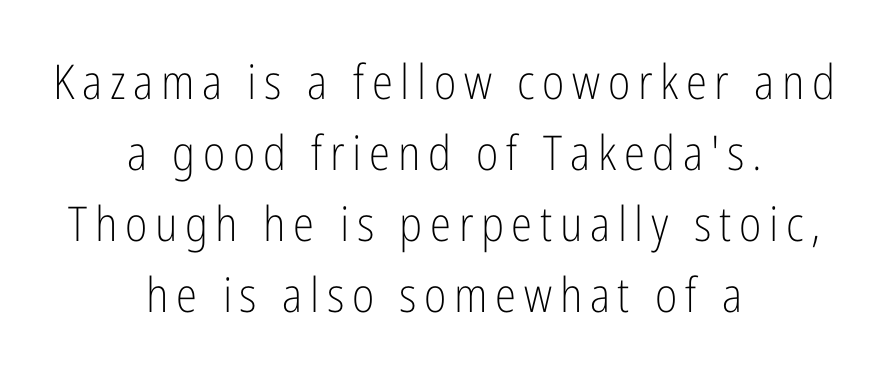
{"serif": "no", "italic": "no", "bold": "no", "weight": "light", "width": "condensed", "stroke_contrast": "low", "x_height": "medium", "monospaced": "no", "underline": "no", "align": "center", "line_spacing": "normal", "line_spacing_ratio": 1.48, "glyph_px": 48}
